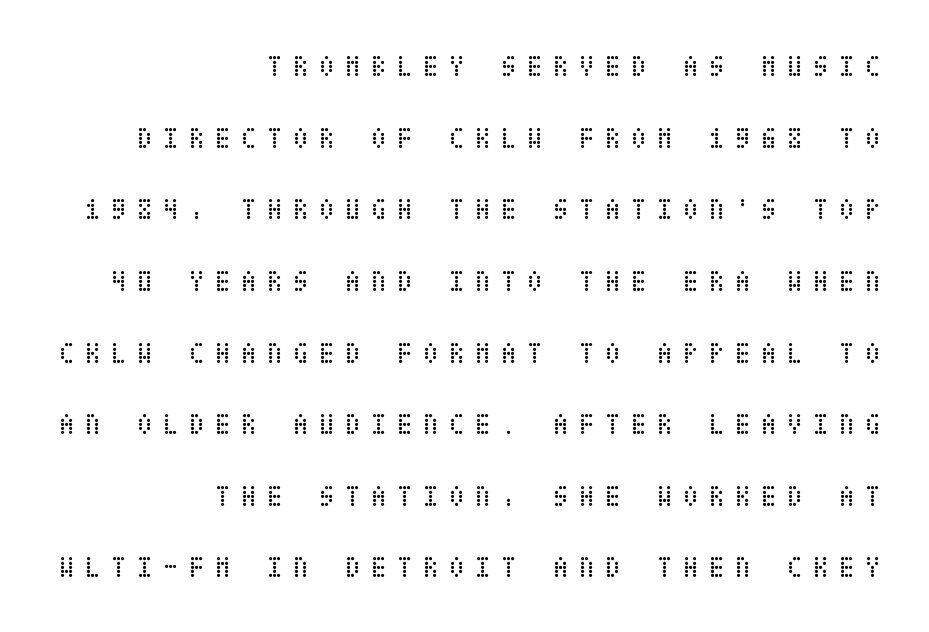
{"italic": "no", "bold": "no", "weight": "regular", "width": "condensed", "stroke_contrast": "low", "x_height": "large", "underline": "no", "align": "right", "line_spacing": "loose", "line_spacing_ratio": 2.47, "letter_spacing": "wide", "letter_spacing_em": 0.35, "glyph_px": 29}
